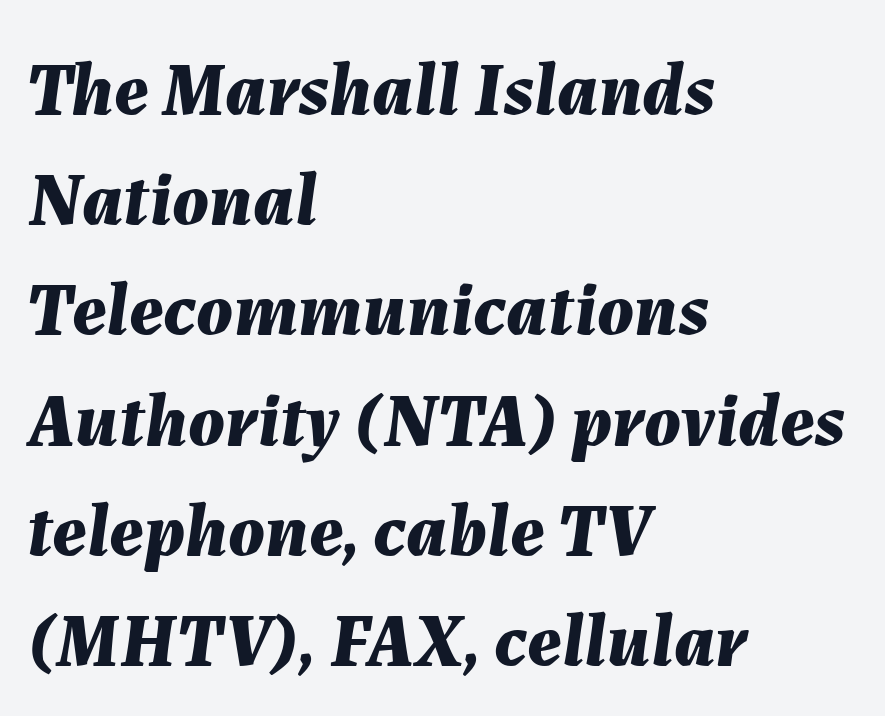
The image shows 76 px bold type, italic (leaning right); set left-aligned, normal line spacing (1.45x), normal letter spacing, not underlined; medium stroke contrast and a medium x-height.
